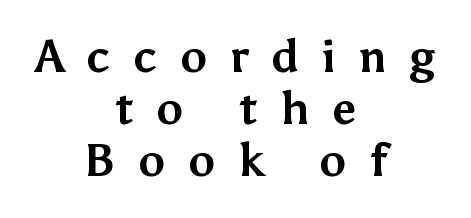
{"serif": "no", "italic": "no", "bold": "yes", "weight": "bold", "width": "normal", "stroke_contrast": "medium", "x_height": "medium", "monospaced": "no", "underline": "no", "align": "center", "line_spacing_ratio": 1.16, "letter_spacing": "wide", "letter_spacing_em": 0.5, "glyph_px": 45}
